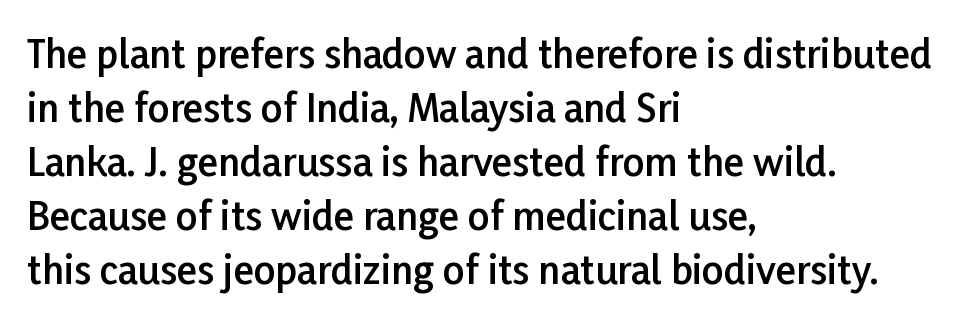
{"serif": "no", "italic": "no", "bold": "semi", "weight": "semibold", "width": "normal", "stroke_contrast": "low", "x_height": "medium", "monospaced": "no", "underline": "no", "align": "left", "line_spacing": "normal", "line_spacing_ratio": 1.42, "letter_spacing": "normal", "letter_spacing_em": 0.0, "glyph_px": 38}
